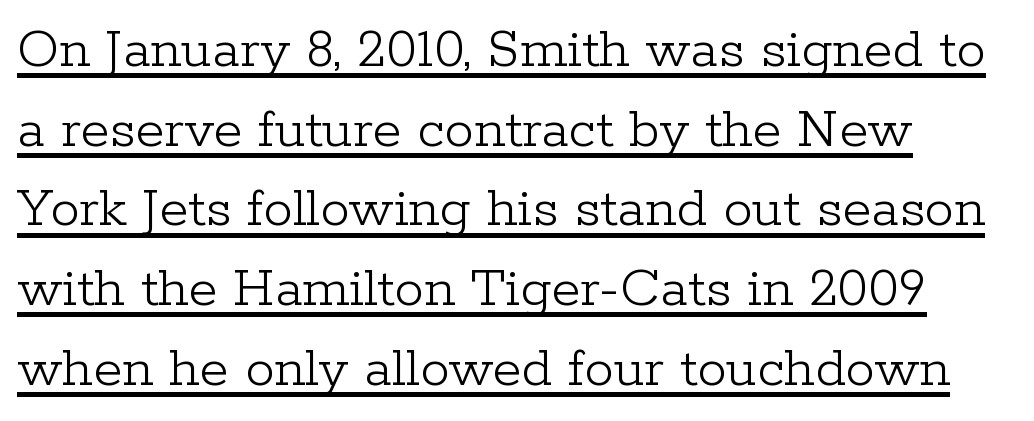
{"serif": "yes", "italic": "no", "bold": "no", "weight": "light", "width": "normal", "stroke_contrast": "low", "x_height": "medium", "monospaced": "no", "underline": "yes", "align": "left", "line_spacing": "normal", "line_spacing_ratio": 1.35, "letter_spacing": "normal", "letter_spacing_em": 0.0, "glyph_px": 59}
